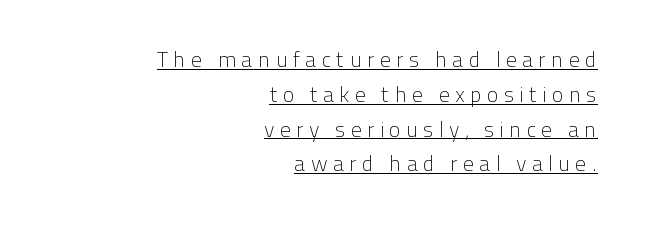
A continuous stroke trails under the words, as in a hyperlink. Words appear elongated and porous because spacing is wide. Style check: upright. Stems here are at most as thick as an everyday book face.
